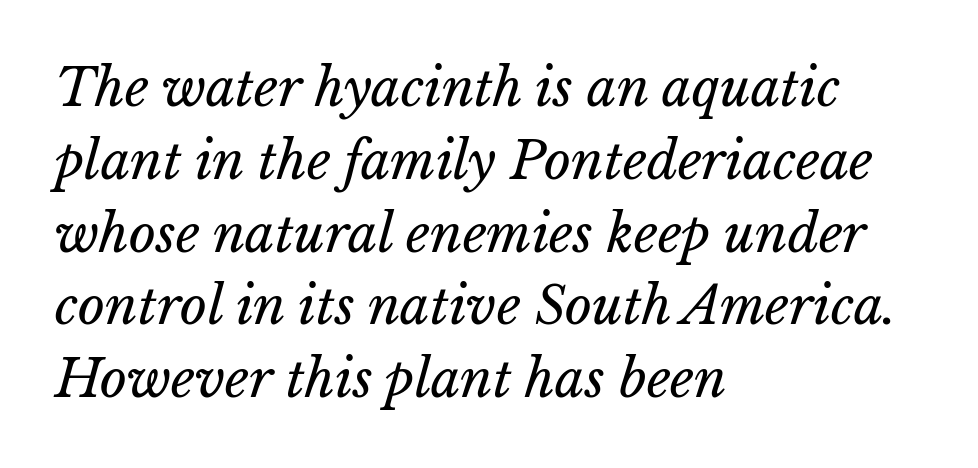
Q: Is the text bold? A: No.
Q: Is the text underlined? A: No.
Q: How is the paragraph aligned? A: Left-aligned.
Q: Is the spacing between letters normal or unusually wide? A: Normal.
Q: Is the spacing between lines tight, normal or loose? A: Normal.
Q: Width (condensed, normal, or wide)? A: Normal.
Q: Stroke contrast? A: Low.
Q: x-height? A: Medium.
Q: Monospaced? A: No.
